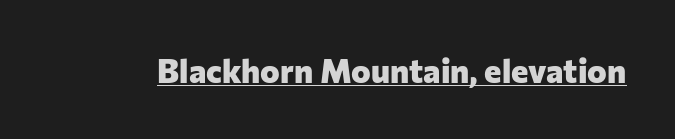
A rule runs beneath these lines of type. Nope, no serifs anywhere on these letters. The specimen reads as upright at a glance. Nothing unusual about the tracking: characters are spaced as the font intends. The letters advance in unequal steps, a hallmark of proportional type. The letters are bold, with thick, heavy strokes.
